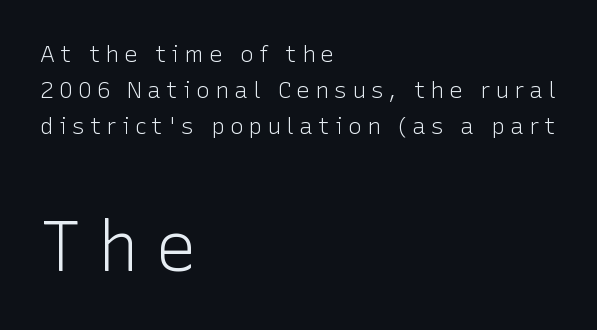
Q: Is the text bold? A: No.
Q: Is the text italic (slanted)? A: No, it is upright.
Q: Is the typeface a serif or a sans-serif typeface? A: Sans-serif.
Q: Is the text underlined? A: No.
Q: How is the paragraph aligned? A: Left-aligned.
Q: Is the spacing between letters normal or unusually wide? A: Unusually wide.
Q: Is the spacing between lines tight, normal or loose? A: Normal.
Q: Which block of text is set in a larger size, the first (top) or the second (bottom)? A: The second (bottom) one.
Q: Width (condensed, normal, or wide)? A: Normal.
Q: Stroke contrast? A: Low.
Q: x-height? A: Medium.
Q: Monospaced? A: No.
